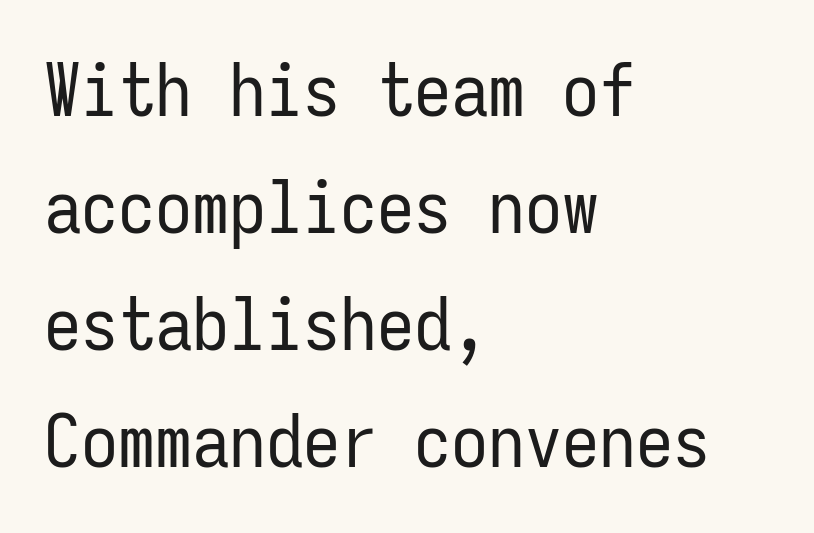
You can tell from the bare stems that sans-serif type was used. Look at the tracking — it's just the regular setting, nothing added. What's the leading like? Ordinary, nothing unusual. Heaviness? Minimal to ordinary, like unemphasized prose.
